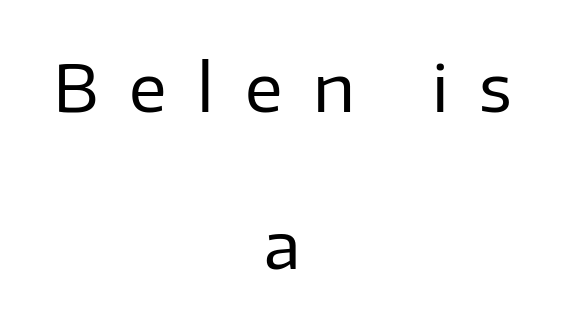
Stem width sits at or under what a default text font uses. Plain, unruled lines of type. Examine the stroke ends and you'll find no serifs. The line texture is sparse and dotted thanks to wide tracking.
